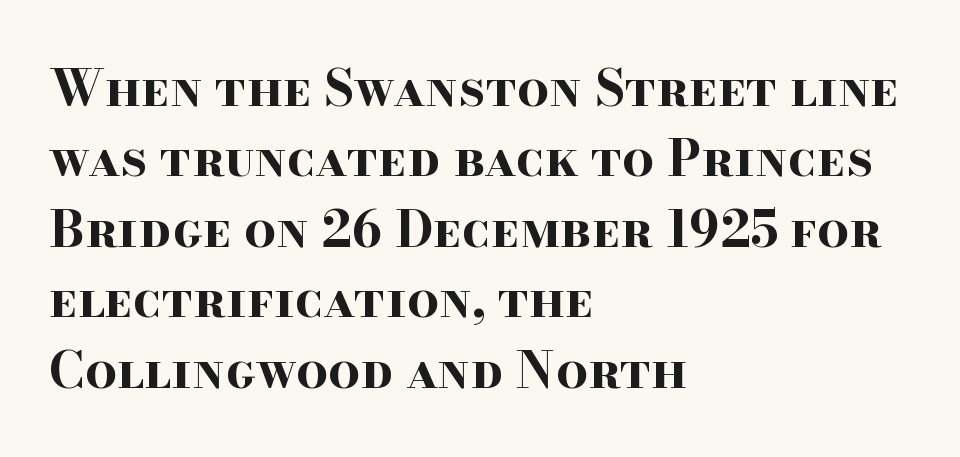
Q: Is the text bold? A: Yes.
Q: Is the text italic (slanted)? A: No, it is upright.
Q: Is the typeface a serif or a sans-serif typeface? A: Serif.
Q: Is the text underlined? A: No.
Q: How is the paragraph aligned? A: Left-aligned.
Q: Is the spacing between letters normal or unusually wide? A: Normal.
Q: Is the spacing between lines tight, normal or loose? A: Normal.
Q: Width (condensed, normal, or wide)? A: Wide.
Q: Stroke contrast? A: High.
Q: x-height? A: Small.
Q: Monospaced? A: No.
